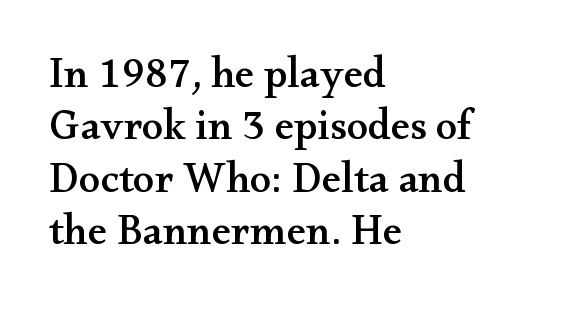
{"serif": "yes", "italic": "no", "width": "wide", "stroke_contrast": "medium", "x_height": "small", "monospaced": "no", "underline": "no", "align": "left", "line_spacing_ratio": 1.22, "letter_spacing": "normal", "letter_spacing_em": 0.0, "glyph_px": 43}
